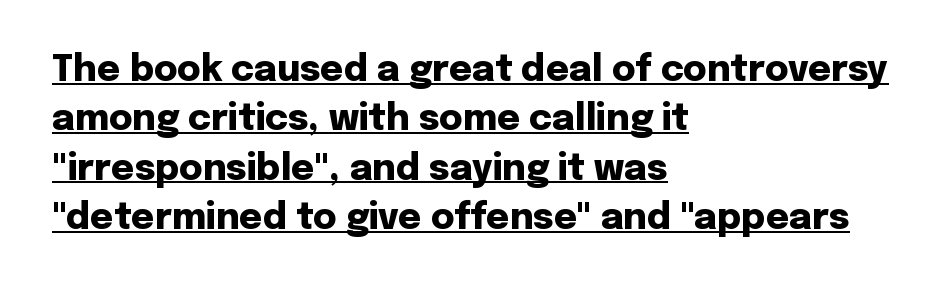
Q: Is the text bold? A: Yes.
Q: Is the text italic (slanted)? A: No, it is upright.
Q: Is the typeface a serif or a sans-serif typeface? A: Sans-serif.
Q: Is the text underlined? A: Yes.
Q: How is the paragraph aligned? A: Left-aligned.
Q: Is the spacing between letters normal or unusually wide? A: Normal.
Q: Is the spacing between lines tight, normal or loose? A: Normal.
Q: Width (condensed, normal, or wide)? A: Normal.
Q: Stroke contrast? A: Low.
Q: x-height? A: Medium.
Q: Monospaced? A: No.
